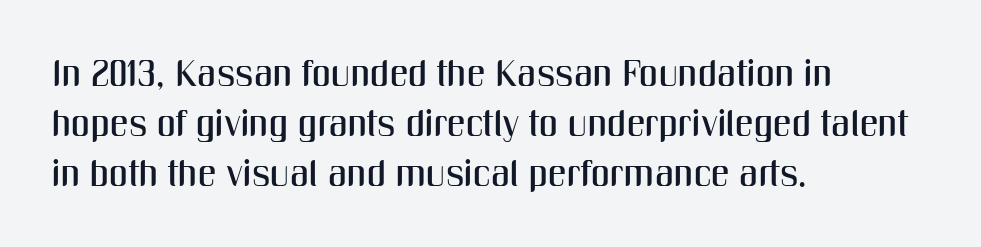
A typesetter would call this leading conventional body-copy spacing. Notice how the stems are strictly vertical — no italics here. Horizontal alignment here is leftward, the default for most running prose. Unlike a traditional serif, this face leaves its strokes unadorned. Observe the ordinary spacing: letters are neighbours, not strangers. The passage shown is not underscored anywhere.
